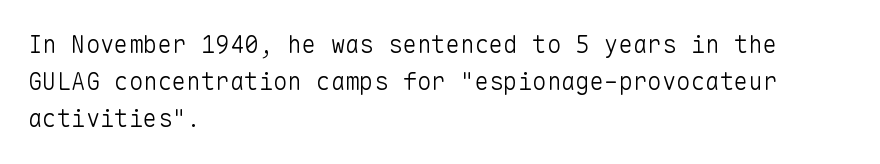
The image shows 24 px text type, upright; set left-aligned, normal line spacing (1.55x), normal letter spacing, not underlined.
